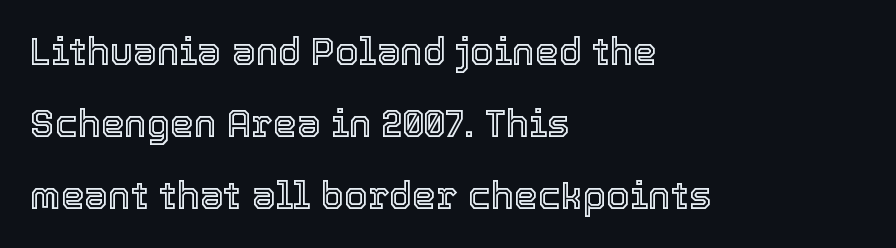
Q: Is the text italic (slanted)? A: No, it is upright.
Q: Is the text underlined? A: No.
Q: How is the paragraph aligned? A: Left-aligned.
Q: Is the spacing between letters normal or unusually wide? A: Normal.
Q: Is the spacing between lines tight, normal or loose? A: Loose.
Q: Width (condensed, normal, or wide)? A: Normal.
Q: x-height? A: Medium.
Q: Monospaced? A: No.
